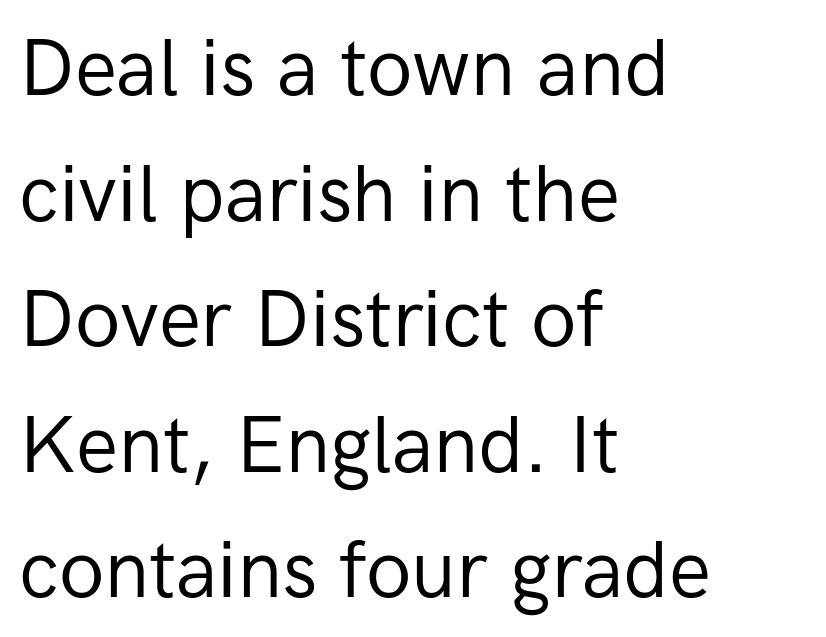
{"serif": "no", "italic": "no", "bold": "no", "weight": "regular", "width": "normal", "stroke_contrast": "low", "x_height": "medium", "monospaced": "no", "underline": "no", "align": "left", "line_spacing": "normal", "line_spacing_ratio": 1.59, "letter_spacing": "normal", "letter_spacing_em": 0.0, "glyph_px": 79}
